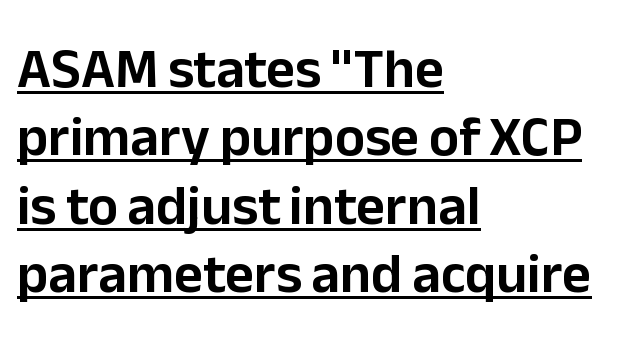
Q: Is the text italic (slanted)? A: No, it is upright.
Q: Is the typeface a serif or a sans-serif typeface? A: Sans-serif.
Q: Is the text underlined? A: Yes.
Q: How is the paragraph aligned? A: Left-aligned.
Q: Is the spacing between letters normal or unusually wide? A: Normal.
Q: Width (condensed, normal, or wide)? A: Normal.
Q: Stroke contrast? A: Low.
Q: x-height? A: Medium.
Q: Monospaced? A: No.
